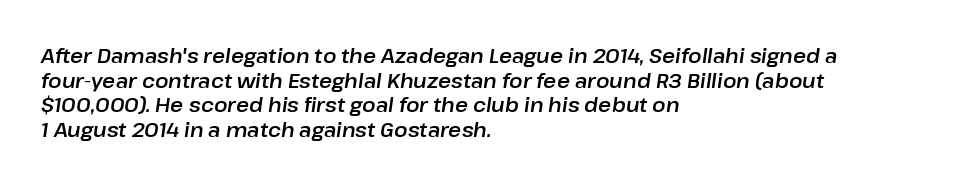
The image shows 20 px text type, italic (leaning right); set left-aligned, line spacing 1.23x, normal letter spacing, not underlined.
